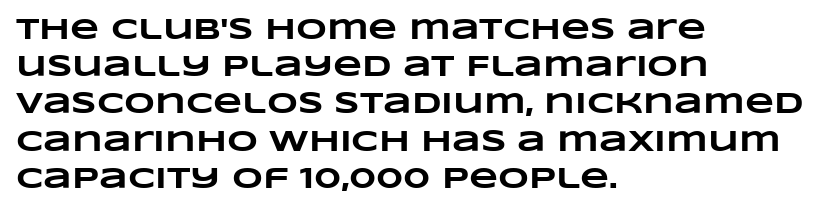
{"bold": "yes", "weight": "heavy", "width": "wide", "stroke_contrast": "low", "x_height": "large", "monospaced": "no", "underline": "no", "align": "left", "line_spacing_ratio": 1.24, "letter_spacing": "normal", "letter_spacing_em": 0.0, "glyph_px": 30}
